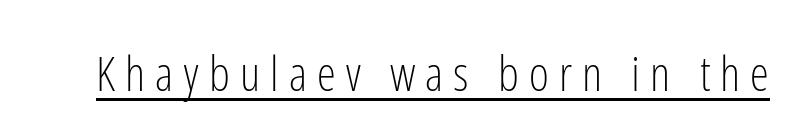
Do the characters align in a grid? No, the font is proportional. Think standard paragraph weight, or any step lighter than that. Honestly, the underline is the first thing you notice here. Italic? Not at all — the glyphs are vertical. Typographically, this falls in the sans-serif category.
